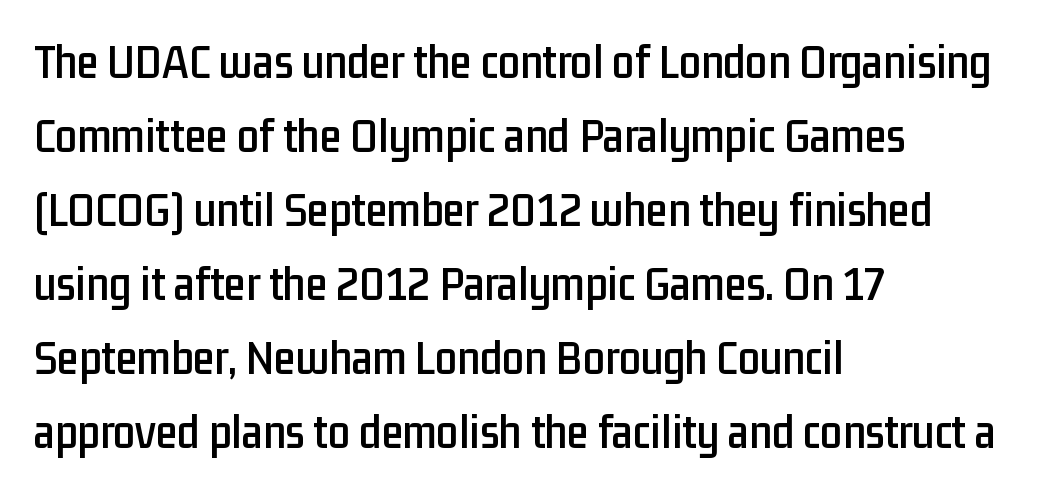
Q: Is the text italic (slanted)? A: No, it is upright.
Q: Is the typeface a serif or a sans-serif typeface? A: Sans-serif.
Q: Is the text underlined? A: No.
Q: How is the paragraph aligned? A: Left-aligned.
Q: Is the spacing between letters normal or unusually wide? A: Normal.
Q: Is the spacing between lines tight, normal or loose? A: Normal.
Q: Width (condensed, normal, or wide)? A: Condensed.
Q: Stroke contrast? A: Low.
Q: x-height? A: Medium.
Q: Monospaced? A: No.
